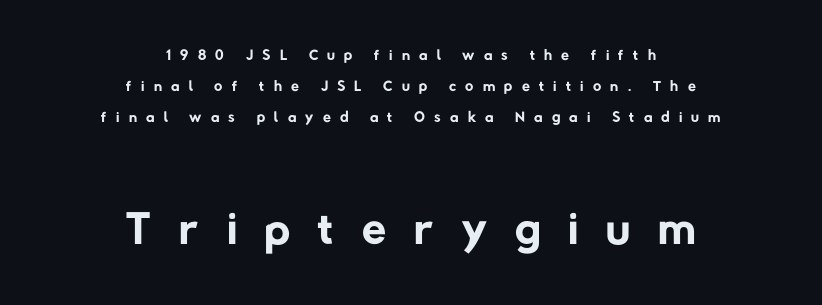
{"serif": "no", "bold": "no", "weight": "regular", "width": "normal", "stroke_contrast": "low", "x_height": "medium", "monospaced": "no", "underline": "no", "align": "center", "line_spacing": "normal", "line_spacing_ratio": 1.35, "letter_spacing": "wide", "letter_spacing_em": 0.4, "larger_block": "second", "size_ratio": 3.04, "glyph_px": 70}
